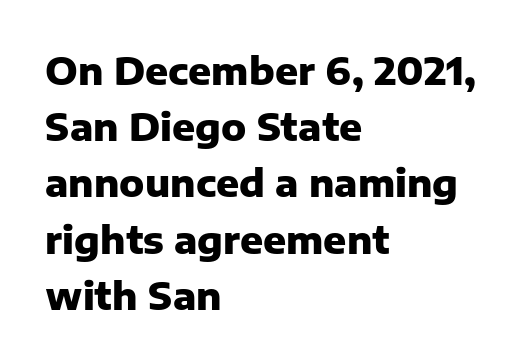
{"serif": "no", "italic": "no", "bold": "yes", "weight": "heavy", "width": "normal", "stroke_contrast": "low", "x_height": "medium", "monospaced": "no", "underline": "no", "align": "left", "line_spacing": "normal", "line_spacing_ratio": 1.48, "letter_spacing": "normal", "letter_spacing_em": 0.0, "glyph_px": 38}
